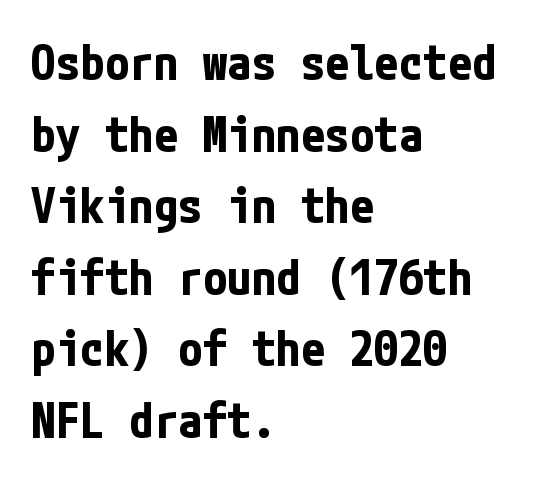
Q: Is the text bold? A: Yes.
Q: Is the text italic (slanted)? A: No, it is upright.
Q: Is the typeface a serif or a sans-serif typeface? A: Sans-serif.
Q: Is the text underlined? A: No.
Q: How is the paragraph aligned? A: Left-aligned.
Q: Is the spacing between letters normal or unusually wide? A: Normal.
Q: Is the spacing between lines tight, normal or loose? A: Normal.
Q: Width (condensed, normal, or wide)? A: Condensed.
Q: Stroke contrast? A: Low.
Q: x-height? A: Medium.
